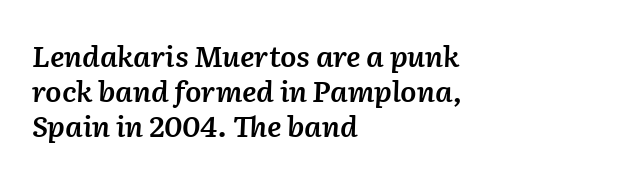
Q: Is the text bold? A: Semi-bold.
Q: Is the text italic (slanted)? A: Yes, it leans right by about 2 degrees.
Q: Is the text underlined? A: No.
Q: How is the paragraph aligned? A: Left-aligned.
Q: Is the spacing between letters normal or unusually wide? A: Normal.
Q: Width (condensed, normal, or wide)? A: Normal.
Q: Stroke contrast? A: Low.
Q: x-height? A: Medium.
Q: Monospaced? A: No.
